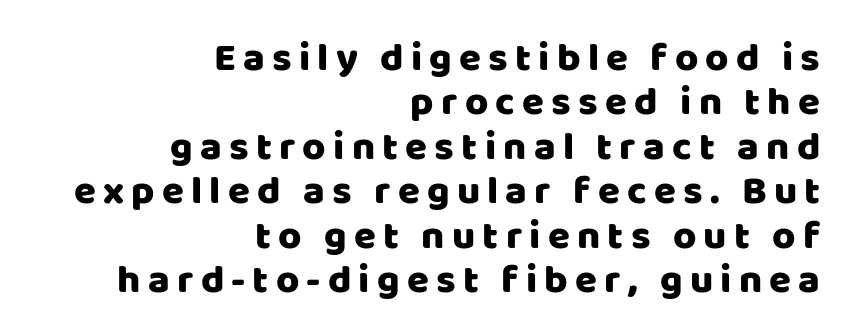
Leading is clearly below the norm, producing a dense column. No feet cap the strokes, marking this as sans-serif type. The space directly below the letters is spotless. Horizontally, the lines are justified to the trailing edge only.
